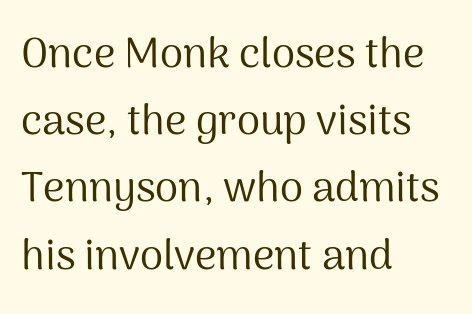
{"serif": "no", "italic": "no", "bold": "no", "weight": "regular", "width": "normal", "stroke_contrast": "medium", "x_height": "medium", "monospaced": "no", "underline": "no", "align": "left", "line_spacing": "normal", "line_spacing_ratio": 1.6, "letter_spacing": "normal", "letter_spacing_em": 0.0, "glyph_px": 42}
